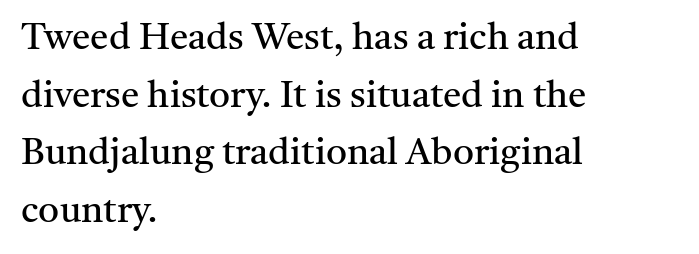
{"serif": "yes", "italic": "no", "bold": "no", "weight": "regular", "width": "normal", "stroke_contrast": "medium", "x_height": "medium", "monospaced": "no", "underline": "no", "align": "left", "line_spacing": "normal", "line_spacing_ratio": 1.56, "letter_spacing": "normal", "letter_spacing_em": 0.0, "glyph_px": 37}
